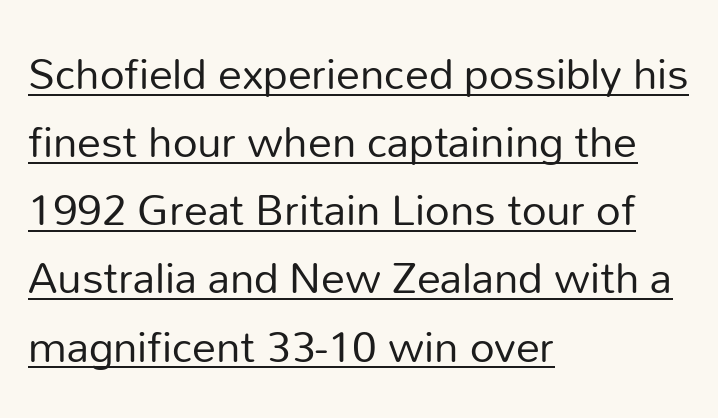
Default kerning and tracking; the words read as compact shapes. The letterforms sit at book weight or below. This is underlined copy, the kind a proofreader might mark for attention. The letters advance in unequal steps, a hallmark of proportional type.
